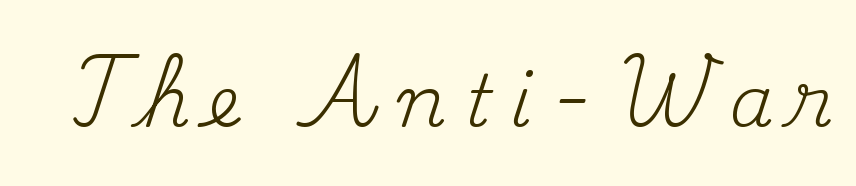
Q: Is the text bold? A: No.
Q: Is the text italic (slanted)? A: Yes.
Q: Is the typeface a serif or a sans-serif typeface? A: Serif.
Q: Is the text underlined? A: No.
Q: Is the spacing between letters normal or unusually wide? A: Unusually wide.
Q: Width (condensed, normal, or wide)? A: Normal.
Q: Stroke contrast? A: Medium.
Q: x-height? A: Small.
Q: Monospaced? A: No.
